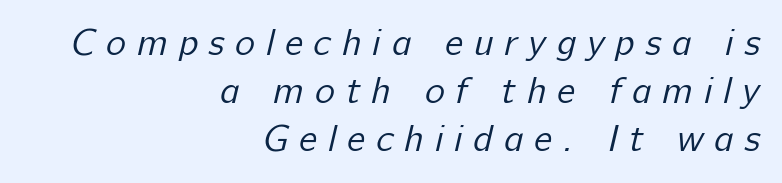
{"serif": "no", "bold": "no", "weight": "regular", "width": "normal", "stroke_contrast": "low", "x_height": "medium", "monospaced": "no", "underline": "no", "align": "right", "line_spacing": "normal", "line_spacing_ratio": 1.26, "letter_spacing": "wide", "letter_spacing_em": 0.28, "glyph_px": 38}
